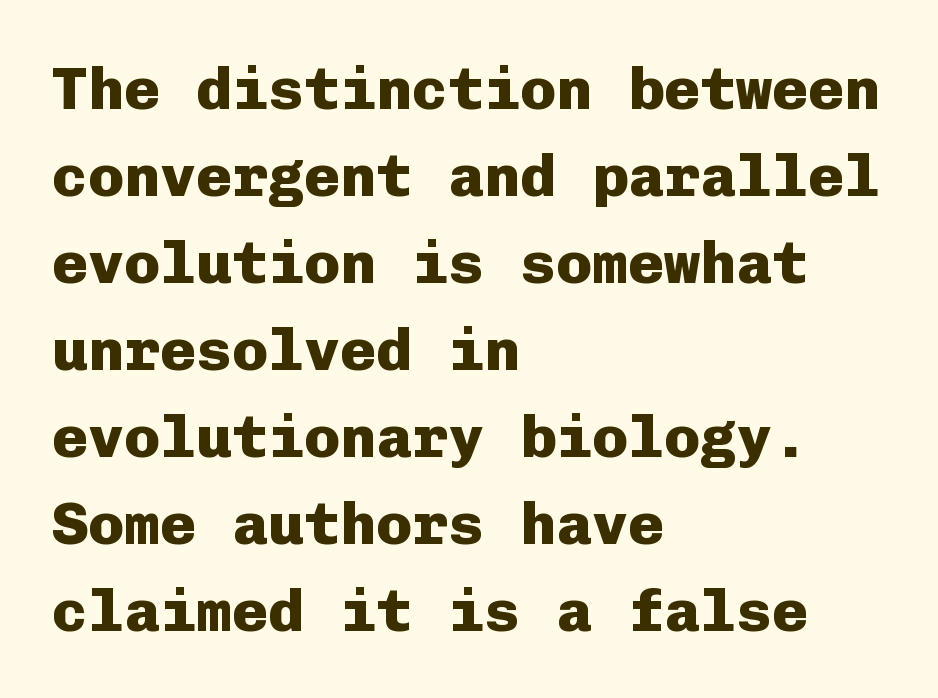
{"serif": "no", "italic": "no", "bold": "yes", "weight": "heavy", "width": "normal", "stroke_contrast": "low", "x_height": "medium", "monospaced": "yes", "underline": "no", "align": "left", "line_spacing": "normal", "line_spacing_ratio": 1.45, "letter_spacing": "normal", "letter_spacing_em": 0.0, "glyph_px": 60}
